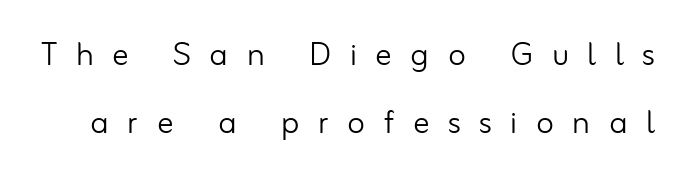
{"serif": "no", "italic": "no", "bold": "no", "weight": "light", "width": "normal", "stroke_contrast": "low", "x_height": "small", "monospaced": "no", "underline": "no", "line_spacing": "normal", "line_spacing_ratio": 1.67, "letter_spacing": "wide", "letter_spacing_em": 0.45, "glyph_px": 41}
